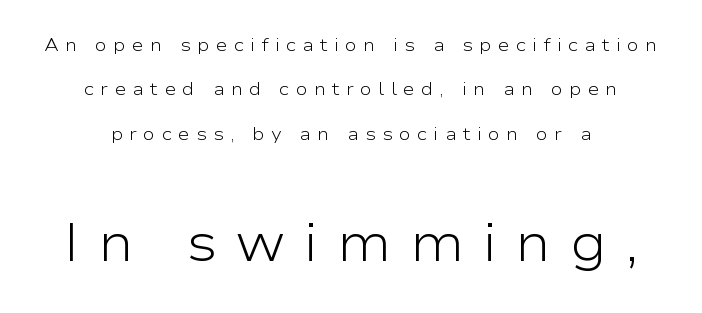
Q: Is the text bold? A: No.
Q: Is the text italic (slanted)? A: No, it is upright.
Q: Is the typeface a serif or a sans-serif typeface? A: Sans-serif.
Q: Is the text underlined? A: No.
Q: How is the paragraph aligned? A: Centered.
Q: Is the spacing between letters normal or unusually wide? A: Unusually wide.
Q: Is the spacing between lines tight, normal or loose? A: Loose.
Q: Which block of text is set in a larger size, the first (top) or the second (bottom)? A: The second (bottom) one.
Q: Width (condensed, normal, or wide)? A: Wide.
Q: Stroke contrast? A: Low.
Q: x-height? A: Medium.
Q: Monospaced? A: No.
